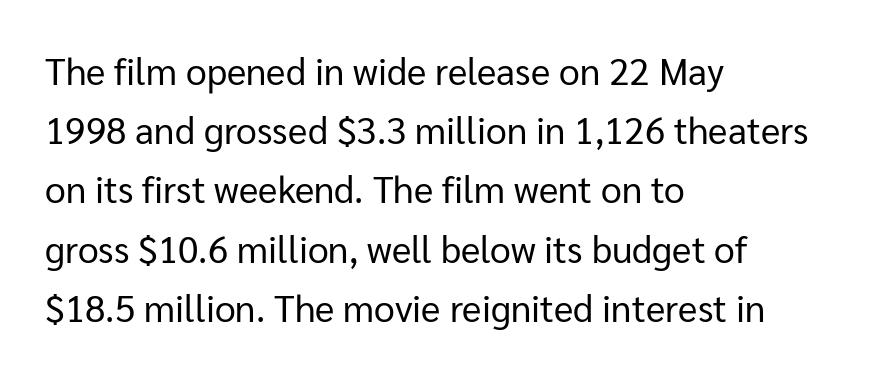
{"serif": "no", "italic": "no", "bold": "no", "weight": "regular", "width": "normal", "stroke_contrast": "low", "x_height": "medium", "monospaced": "no", "underline": "no", "align": "left", "line_spacing": "normal", "line_spacing_ratio": 1.6, "letter_spacing": "normal", "letter_spacing_em": 0.0, "glyph_px": 37}
